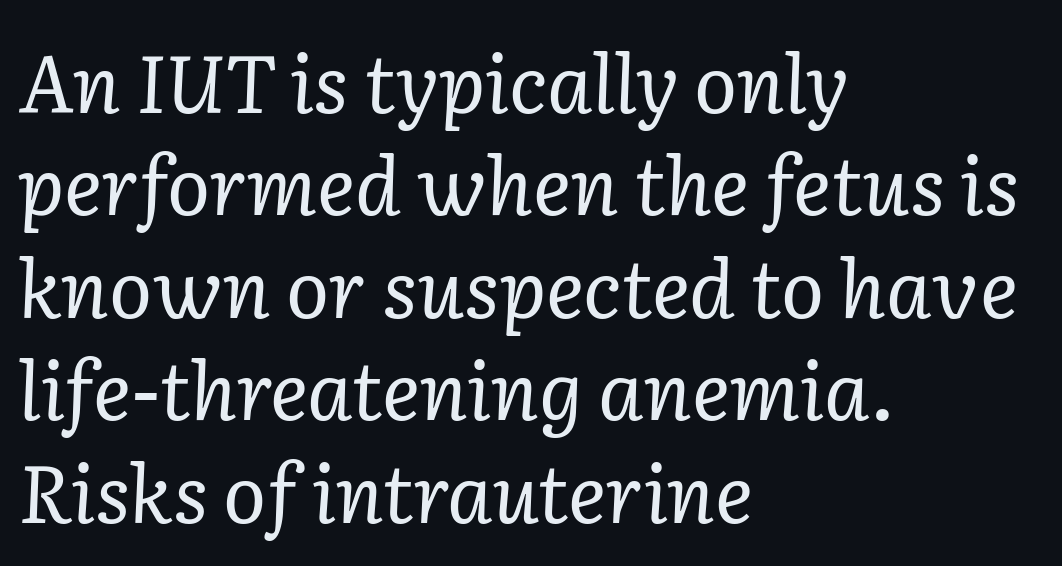
{"serif": "yes", "italic": "yes", "lean": "right", "slant_degrees": 2, "bold": "no", "weight": "regular", "width": "normal", "stroke_contrast": "low", "x_height": "medium", "monospaced": "no", "underline": "no", "align": "left", "line_spacing": "normal", "line_spacing_ratio": 1.28, "letter_spacing": "normal", "letter_spacing_em": 0.0, "glyph_px": 80}
